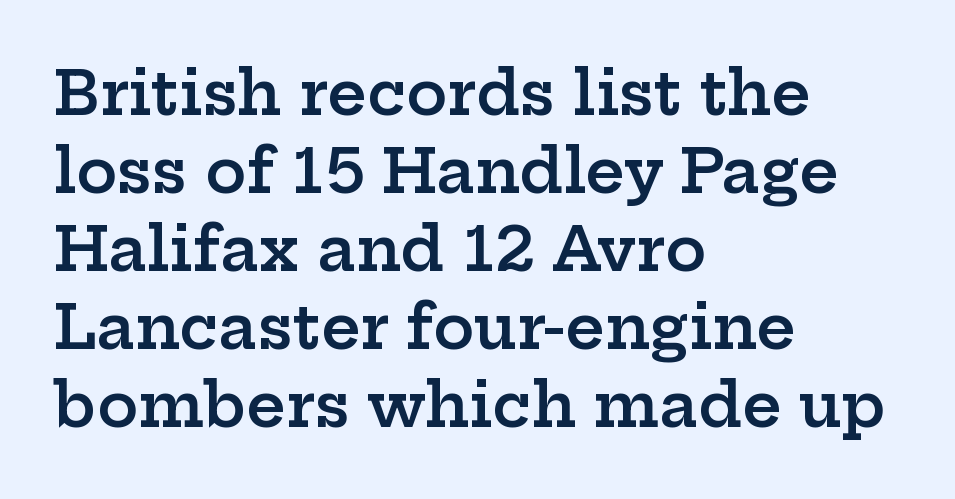
Q: Is the text bold? A: Semi-bold.
Q: Is the text italic (slanted)? A: No, it is upright.
Q: Is the typeface a serif or a sans-serif typeface? A: Serif.
Q: Is the text underlined? A: No.
Q: How is the paragraph aligned? A: Left-aligned.
Q: Is the spacing between letters normal or unusually wide? A: Normal.
Q: Is the spacing between lines tight, normal or loose? A: Normal.
Q: Width (condensed, normal, or wide)? A: Wide.
Q: Stroke contrast? A: Low.
Q: x-height? A: Medium.
Q: Monospaced? A: No.
